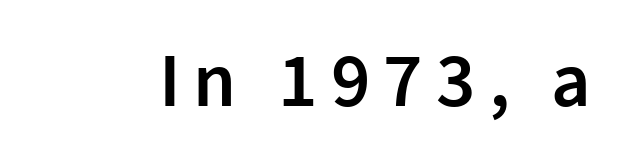
The image shows 77 px semibold sans-serif type, upright; set not underlined; low stroke contrast and a medium x-height.
